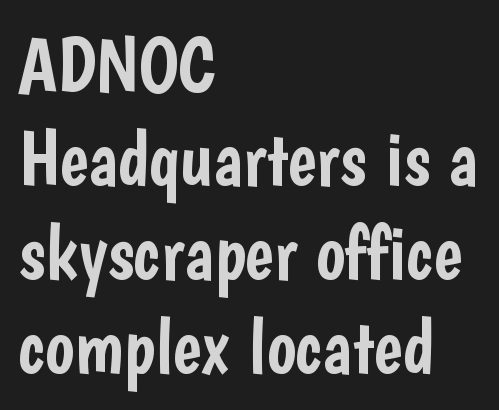
The image shows 77 px condensed sans-serif type, upright; set left-aligned, line spacing 1.22x, normal letter spacing, not underlined; low stroke contrast and a medium x-height.
